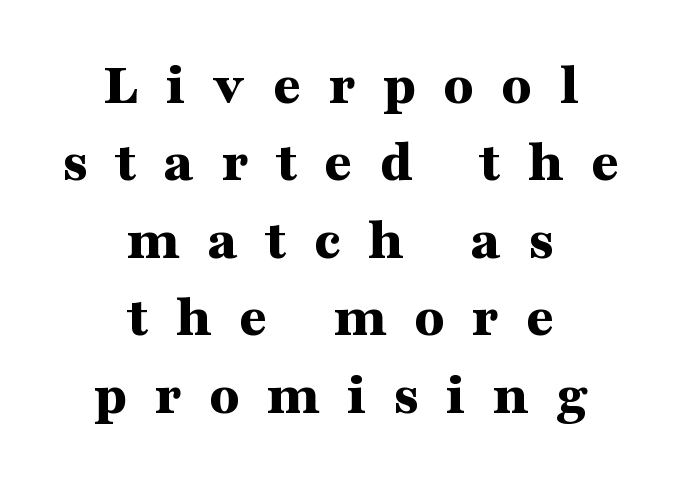
The image shows 61 px bold, wide serif type, upright; set centered, normal line spacing (1.27x), unusually wide letter spacing (+0.45 em), not underlined; medium stroke contrast and a medium x-height.
